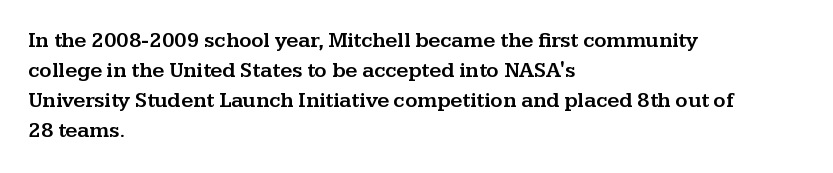
{"italic": "no", "underline": "no", "align": "left", "line_spacing": "normal", "line_spacing_ratio": 1.43, "letter_spacing": "normal", "letter_spacing_em": 0.0, "glyph_px": 21}
